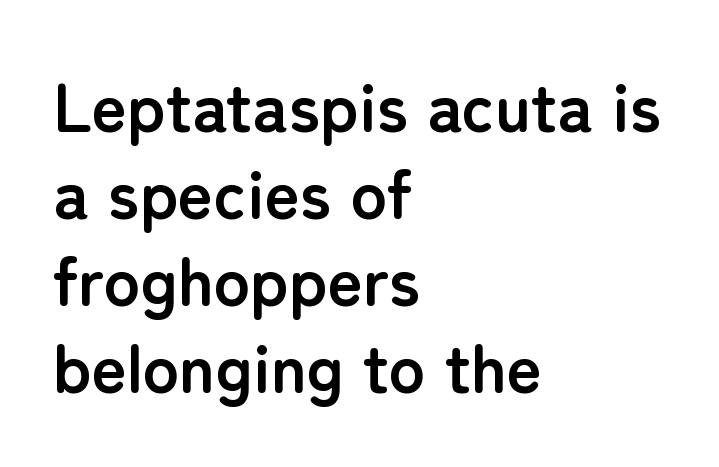
{"serif": "no", "italic": "no", "bold": "yes", "weight": "semibold", "width": "normal", "stroke_contrast": "low", "x_height": "medium", "monospaced": "no", "underline": "no", "align": "left", "line_spacing": "normal", "line_spacing_ratio": 1.28, "letter_spacing": "normal", "letter_spacing_em": 0.0, "glyph_px": 68}
